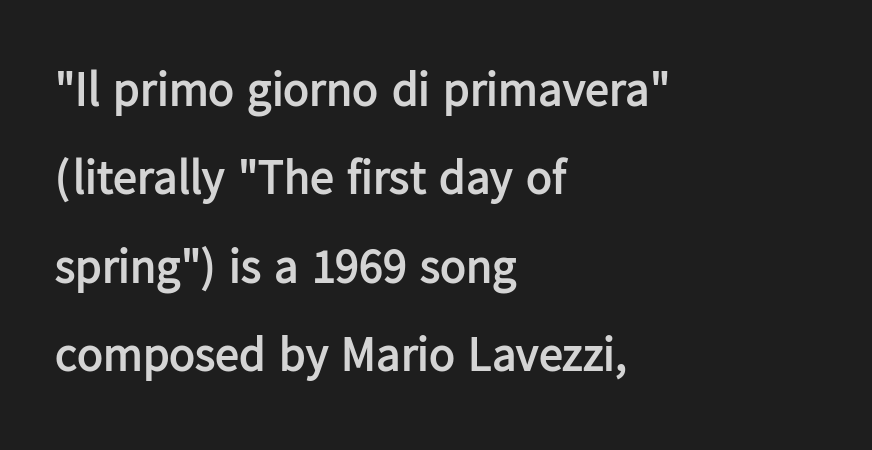
The image shows 48 px semibold sans-serif type, upright; set left-aligned, line spacing 1.84x, normal letter spacing, not underlined; low stroke contrast and a medium x-height.
